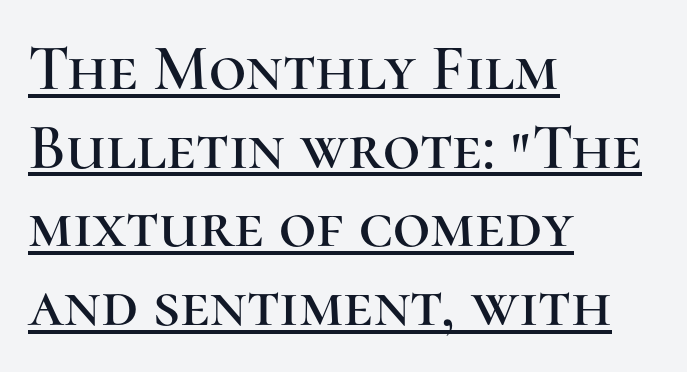
The image shows 65 px serif type, upright; set left-aligned, line spacing 1.21x, normal letter spacing, underlined; high stroke contrast and a medium x-height.
